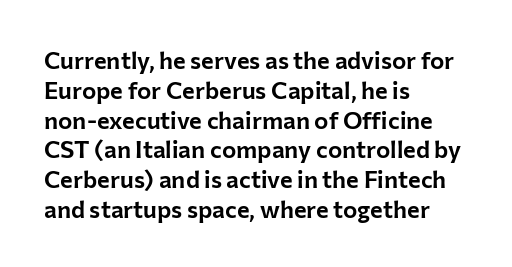
This sample uses an upright cut, with every glyph sitting square on the baseline. The space beneath each line is pristine and unruled. Short note: letters normally spaced. A classic flush-left, rag-right setting is used for this passage.
